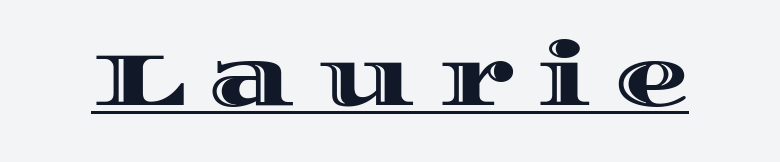
Q: Is the text italic (slanted)? A: No, it is upright.
Q: Is the text underlined? A: Yes.
Q: Is the spacing between letters normal or unusually wide? A: Unusually wide.
Q: Width (condensed, normal, or wide)? A: Wide.
Q: x-height? A: Large.
Q: Monospaced? A: No.
